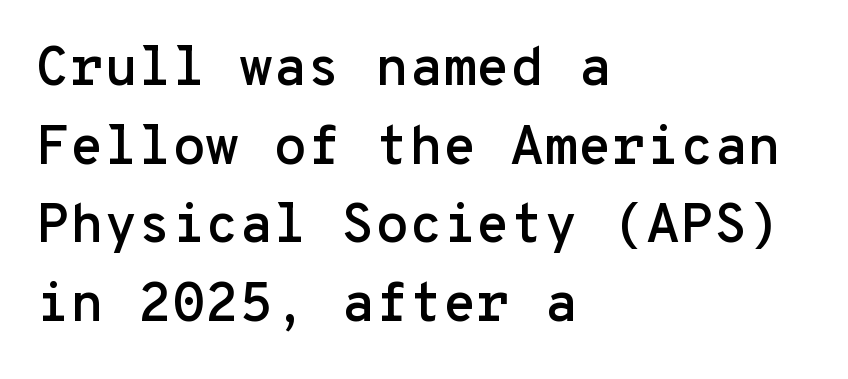
Q: Is the text italic (slanted)? A: No, it is upright.
Q: Is the typeface a serif or a sans-serif typeface? A: Sans-serif.
Q: Is the text underlined? A: No.
Q: How is the paragraph aligned? A: Left-aligned.
Q: Is the spacing between letters normal or unusually wide? A: Normal.
Q: Is the spacing between lines tight, normal or loose? A: Normal.
Q: Width (condensed, normal, or wide)? A: Normal.
Q: Stroke contrast? A: Low.
Q: x-height? A: Medium.
Q: Monospaced? A: Yes.
